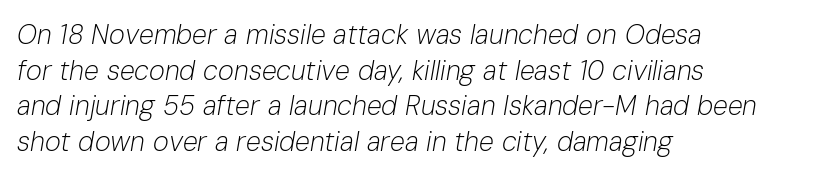
Teacher's note: observe the even left margin — that is flush-left alignment. Baseline-to-baseline distance is the conventional proportion of letter height. There's an unmistakable incline to the writing here. Only glyphs here, with clear space below each row. Letter spacing: default.
